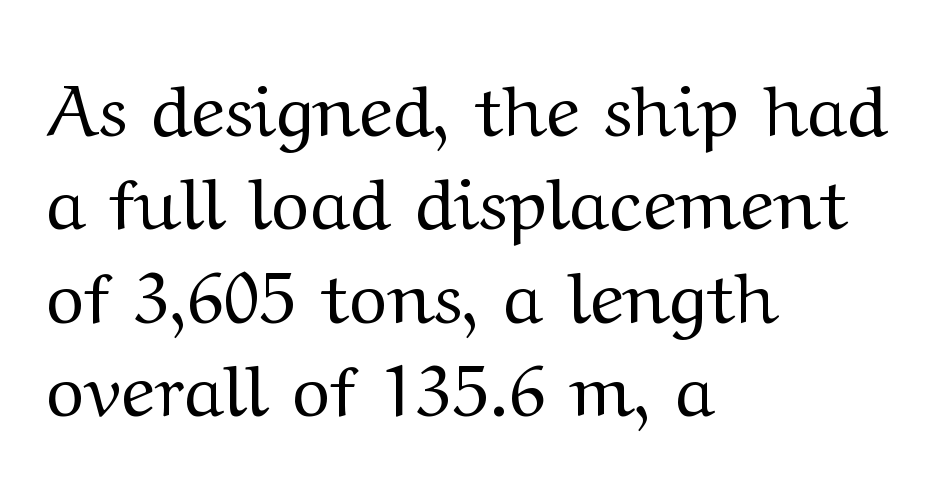
In terms of posture, this sample is upright. The text was rendered using a seriffed face with decorative stroke endings. This sample has the flowing, uneven cadence of proportional lettering. Is the stroke heavy? The answer is a plain regular-or-lighter. Short note: letters normally spaced.
